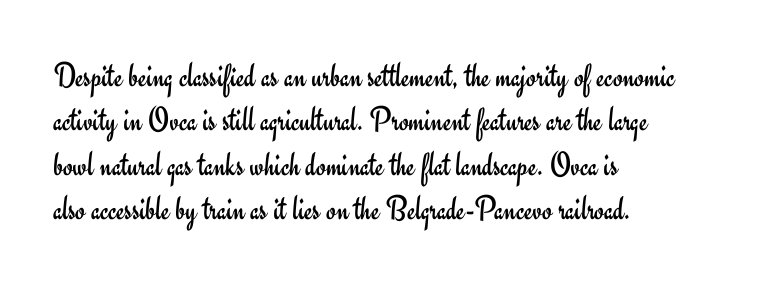
{"serif": "no", "bold": "no", "weight": "regular", "width": "normal", "stroke_contrast": "low", "x_height": "small", "monospaced": "no", "underline": "no", "align": "left", "line_spacing": "normal", "line_spacing_ratio": 1.27, "letter_spacing": "normal", "letter_spacing_em": 0.0, "glyph_px": 35}
